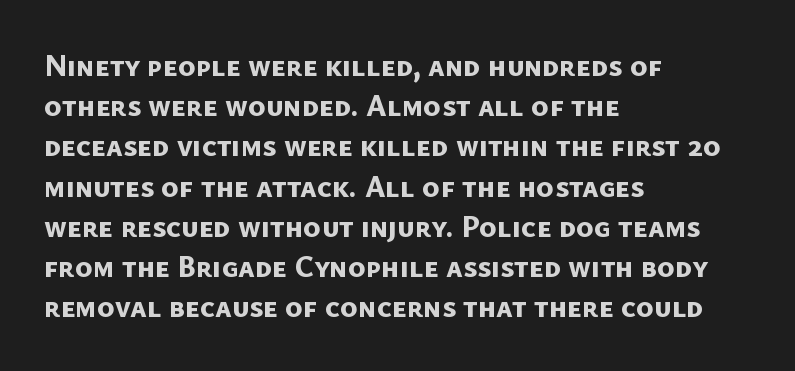
{"serif": "no", "bold": "yes", "weight": "bold", "width": "normal", "stroke_contrast": "low", "x_height": "medium", "monospaced": "no", "underline": "no", "align": "left", "line_spacing": "normal", "line_spacing_ratio": 1.34, "letter_spacing": "normal", "letter_spacing_em": 0.0, "glyph_px": 30}
